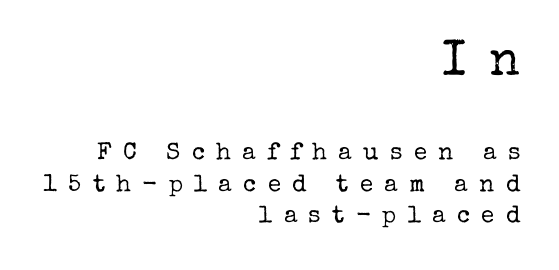
Q: Is the text bold? A: No.
Q: Is the text italic (slanted)? A: No, it is upright.
Q: Is the typeface a serif or a sans-serif typeface? A: Serif.
Q: Is the text underlined? A: No.
Q: How is the paragraph aligned? A: Right-aligned.
Q: Is the spacing between letters normal or unusually wide? A: Unusually wide.
Q: Is the spacing between lines tight, normal or loose? A: Normal.
Q: Which block of text is set in a larger size, the first (top) or the second (bottom)? A: The first (top) one.
Q: Width (condensed, normal, or wide)? A: Normal.
Q: Stroke contrast? A: Low.
Q: x-height? A: Medium.
Q: Monospaced? A: No.
